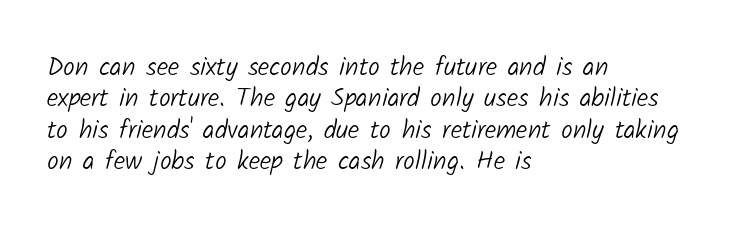
The image shows 26 px text type; set left-aligned, line spacing 1.21x, normal letter spacing, not underlined.
